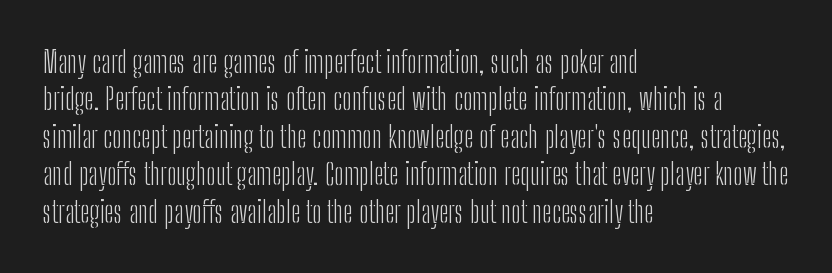
Serif or sans? Sans — the stroke terminals are bare. The type is set solid horizontally, with unmodified tracking. A typesetter would mark this as roman, not italic. Proportional: the letters do not fall into vertical columns.
